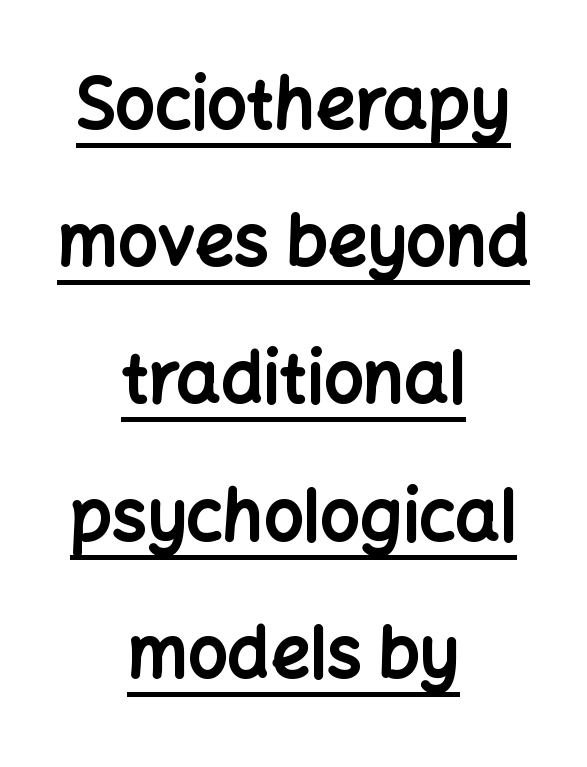
Q: Is the text bold? A: Yes.
Q: Is the text italic (slanted)? A: No, it is upright.
Q: Is the typeface a serif or a sans-serif typeface? A: Sans-serif.
Q: Is the text underlined? A: Yes.
Q: How is the paragraph aligned? A: Centered.
Q: Is the spacing between letters normal or unusually wide? A: Normal.
Q: Is the spacing between lines tight, normal or loose? A: Loose.
Q: Width (condensed, normal, or wide)? A: Normal.
Q: Stroke contrast? A: Low.
Q: x-height? A: Medium.
Q: Monospaced? A: No.
